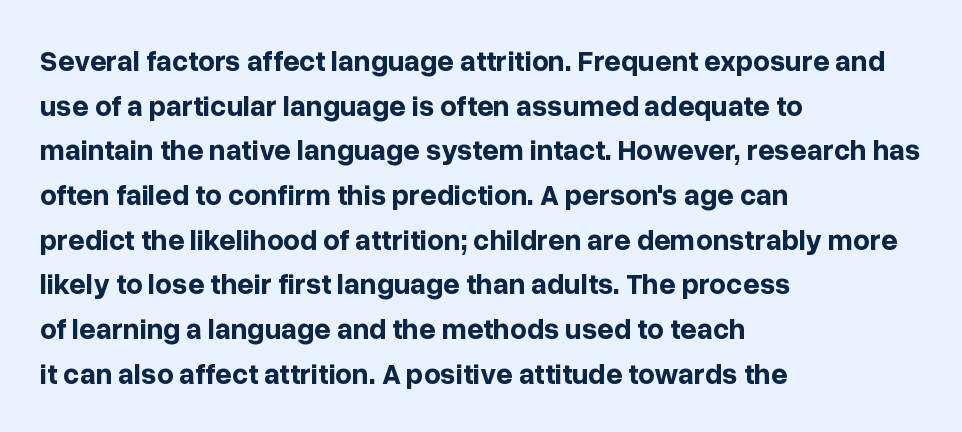
{"serif": "no", "italic": "no", "bold": "yes", "weight": "bold", "width": "normal", "stroke_contrast": "low", "x_height": "medium", "monospaced": "no", "underline": "no", "align": "left", "line_spacing": "normal", "line_spacing_ratio": 1.54, "letter_spacing": "normal", "letter_spacing_em": 0.0, "glyph_px": 29}
